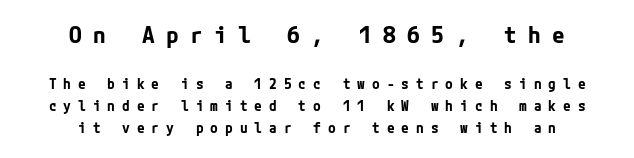
{"italic": "no", "bold": "yes", "underline": "no", "align": "center", "line_spacing": "normal", "line_spacing_ratio": 1.59, "letter_spacing": "wide", "letter_spacing_em": 0.5, "larger_block": "first", "size_ratio": 1.64, "glyph_px": 23}
